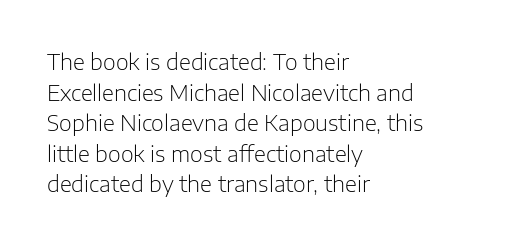
{"italic": "no", "bold": "no", "underline": "no", "align": "left", "line_spacing": "normal", "line_spacing_ratio": 1.39, "letter_spacing": "normal", "letter_spacing_em": 0.0, "glyph_px": 22}
